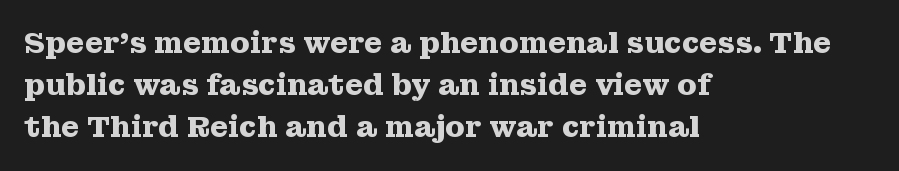
Characters follow at the spacing the type designer built in. This sample has the flowing, uneven cadence of proportional lettering. The string is rendered with underlining switched off. The strokes are fattened all the way to bold. Notice how descenders clear the ascenders below comfortably — that's standard leading. In terms of letterform style, serifs are clearly present.
